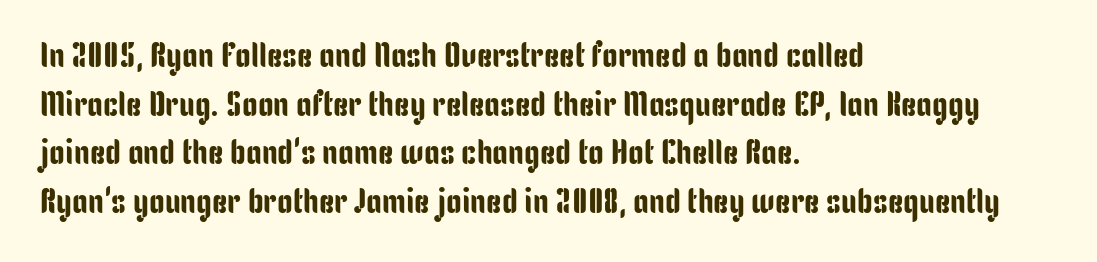
Q: Is the text italic (slanted)? A: No, it is upright.
Q: Is the typeface a serif or a sans-serif typeface? A: Sans-serif.
Q: Is the text underlined? A: No.
Q: How is the paragraph aligned? A: Left-aligned.
Q: Is the spacing between letters normal or unusually wide? A: Normal.
Q: Is the spacing between lines tight, normal or loose? A: Normal.
Q: Width (condensed, normal, or wide)? A: Condensed.
Q: Stroke contrast? A: Low.
Q: x-height? A: Medium.
Q: Monospaced? A: No.
